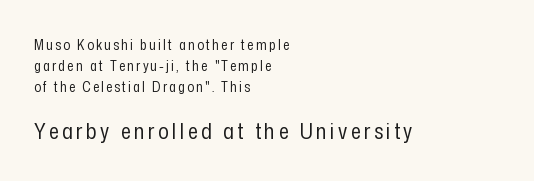
Q: Is the text bold? A: No.
Q: Is the text italic (slanted)? A: No, it is upright.
Q: Is the text underlined? A: No.
Q: How is the paragraph aligned? A: Left-aligned.
Q: Is the spacing between lines tight, normal or loose? A: Normal.
Q: Which block of text is set in a larger size, the first (top) or the second (bottom)? A: The second (bottom) one.
